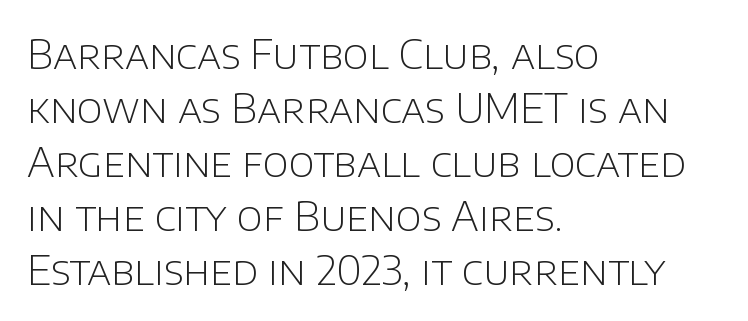
Unbolded letterforms with no extra heft. No extra tracking has been applied to these lines. Nope, not italic — everything's standing straight. These lines are rendered in a variable-pitch font. Serifs: no, the terminals of the letterforms are clean.
